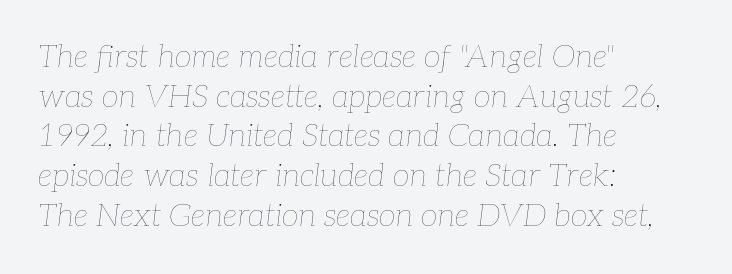
Q: Is the text bold? A: No.
Q: Is the text italic (slanted)? A: Yes, it leans right by about 7 degrees.
Q: Is the text underlined? A: No.
Q: How is the paragraph aligned? A: Left-aligned.
Q: Is the spacing between letters normal or unusually wide? A: Normal.
Q: Is the spacing between lines tight, normal or loose? A: Normal.
Q: Width (condensed, normal, or wide)? A: Normal.
Q: Stroke contrast? A: Low.
Q: x-height? A: Medium.
Q: Monospaced? A: No.
